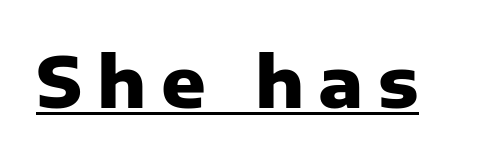
{"serif": "no", "italic": "no", "bold": "yes", "weight": "heavy", "width": "normal", "stroke_contrast": "low", "x_height": "medium", "monospaced": "no", "underline": "yes", "letter_spacing": "wide", "letter_spacing_em": 0.21, "glyph_px": 69}
